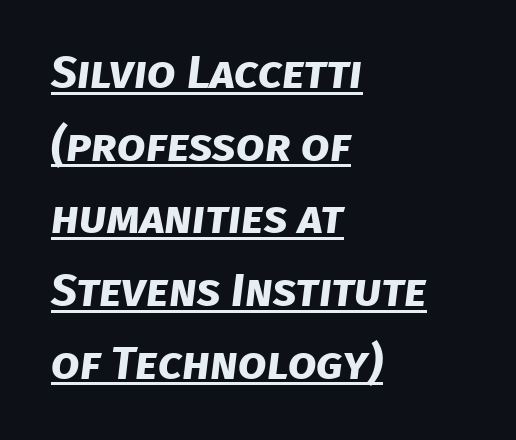
Q: Is the text bold? A: Yes.
Q: Is the typeface a serif or a sans-serif typeface? A: Sans-serif.
Q: Is the text underlined? A: Yes.
Q: How is the paragraph aligned? A: Left-aligned.
Q: Is the spacing between letters normal or unusually wide? A: Normal.
Q: Is the spacing between lines tight, normal or loose? A: Normal.
Q: Width (condensed, normal, or wide)? A: Normal.
Q: Stroke contrast? A: Low.
Q: x-height? A: Large.
Q: Monospaced? A: No.
